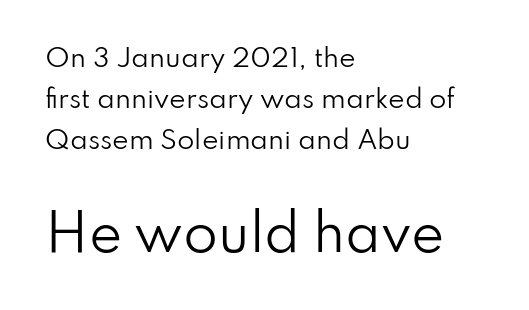
Here the second block reads like a headline and the first like body copy. Observe the ordinary spacing: letters are neighbours, not strangers. In terms of letterform style, serifs are entirely absent. The baseline area is clear. Horizontal alignment here is leftward, the default for most running prose. This sample has the flowing, uneven cadence of proportional lettering.
